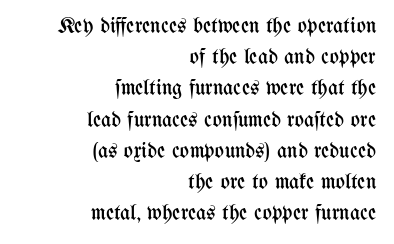
The image shows 22 px text type, upright; set right-aligned, normal line spacing (1.42x), normal letter spacing, not underlined.
